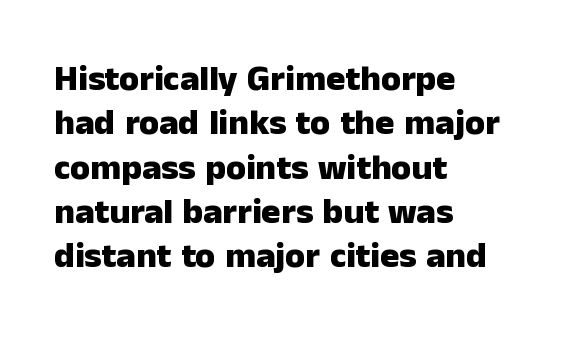
{"serif": "no", "italic": "no", "bold": "yes", "weight": "heavy", "width": "normal", "stroke_contrast": "low", "x_height": "medium", "monospaced": "no", "underline": "no", "align": "left", "line_spacing_ratio": 1.23, "letter_spacing": "normal", "letter_spacing_em": 0.0, "glyph_px": 36}
